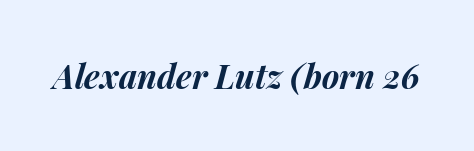
Heavy, bold letterforms. The glyphs look as if they've been sheared to an angle. Beneath every word, the page is bare. What stands out about the letter spacing? Nothing — it is the standard amount. Note the varied advance widths — an 'i' is clearly narrower than an 'm'.
